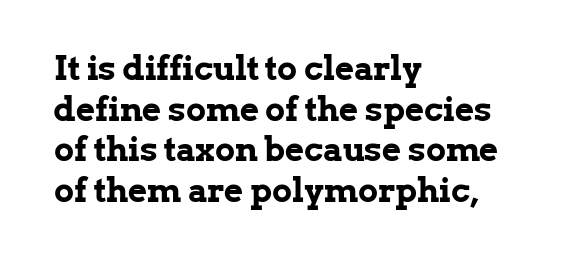
{"serif": "yes", "italic": "no", "bold": "yes", "weight": "bold", "width": "normal", "stroke_contrast": "low", "x_height": "medium", "monospaced": "no", "underline": "no", "align": "left", "line_spacing_ratio": 1.23, "letter_spacing": "normal", "letter_spacing_em": 0.0, "glyph_px": 33}
